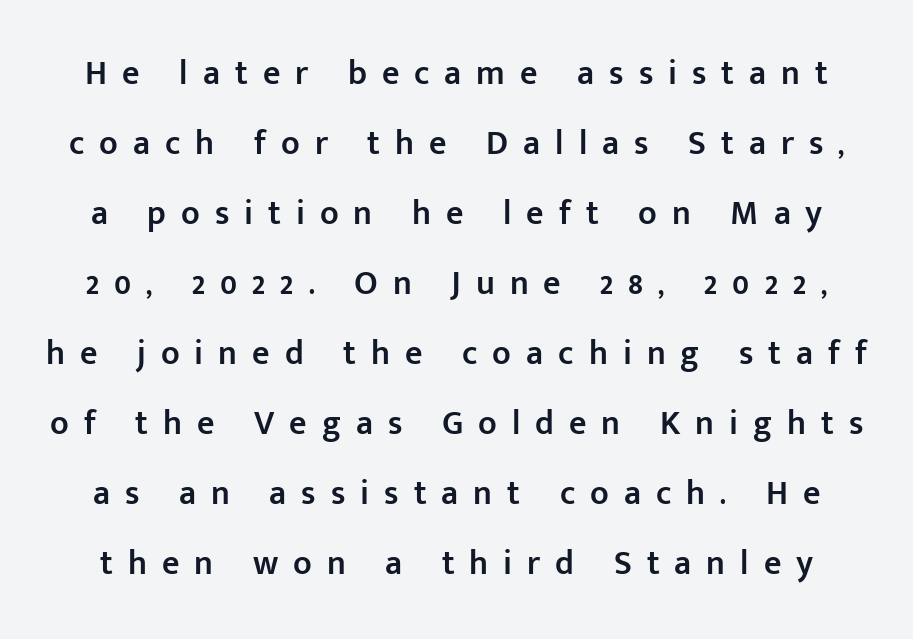
The image shows 34 px semibold sans-serif type, upright; set loose line spacing (2.06x), unusually wide letter spacing (+0.44 em), not underlined; low stroke contrast and a medium x-height.
